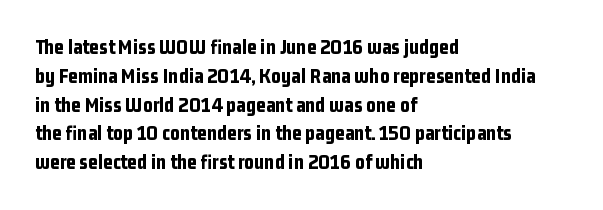
{"italic": "no", "bold": "yes", "underline": "no", "align": "left", "line_spacing": "normal", "line_spacing_ratio": 1.37, "letter_spacing": "normal", "letter_spacing_em": 0.0, "glyph_px": 21}
